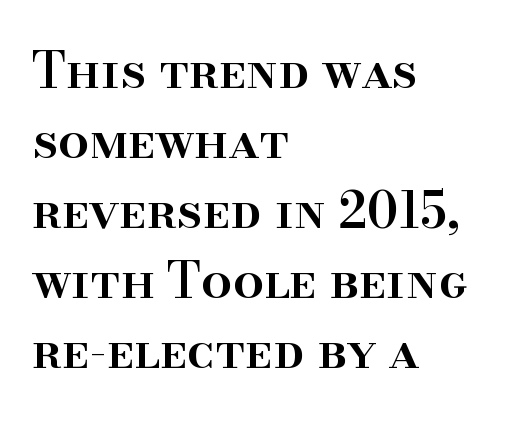
Its strokes are somewhat broadened, the hallmark of semibold type. Unlike italic type, these characters show no tilt at all. No word sits above an underline. The face used here is proportionally spaced, like ordinary book or web type.
